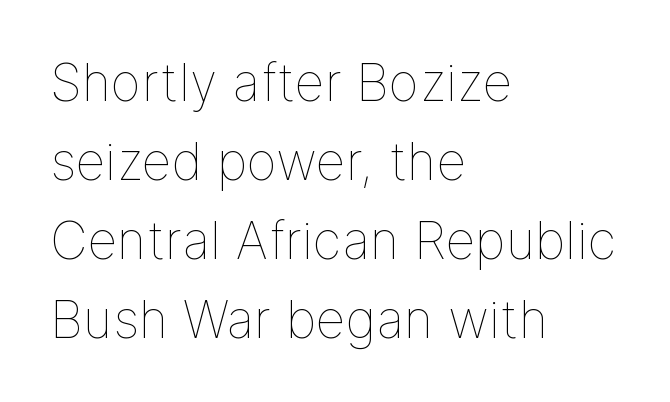
A typesetter would mark this as roman, not italic. The passage shown is not underscored anywhere. Horizontal alignment here is leftward, the default for most running prose. Stroke thickness stays within the range of a standard reading face or lighter.
